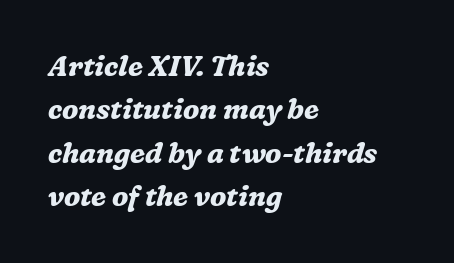
{"serif": "yes", "italic": "yes", "lean": "right", "slant_degrees": 16, "bold": "yes", "weight": "bold", "width": "normal", "stroke_contrast": "medium", "x_height": "medium", "monospaced": "no", "underline": "no", "align": "left", "line_spacing": "normal", "line_spacing_ratio": 1.55, "letter_spacing": "normal", "letter_spacing_em": 0.0, "glyph_px": 28}
